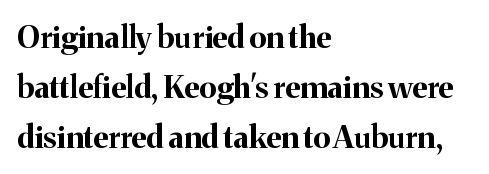
Which margin do the lines hug? The left one — the right edge is uneven. This block has exactly the height ordinary leading produces. Standard letterfit; no display-style spreading of the glyphs. Weight check: bold — yes, fully. Does the type have serifs? Yes, each stem ends in a small foot. The lettering holds an erect, upright posture throughout.
